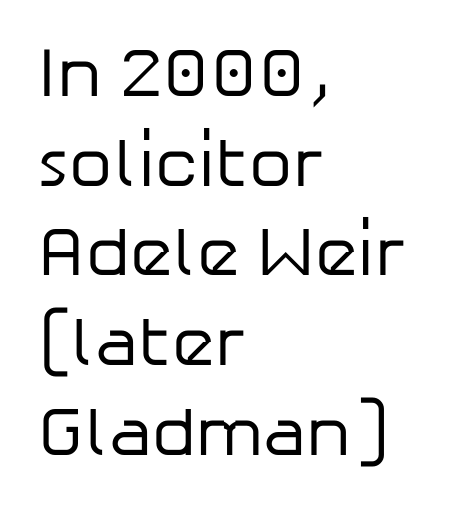
The image shows 69 px regular-weight sans-serif type, upright; set left-aligned, normal line spacing (1.3x), normal letter spacing, not underlined; low stroke contrast and a medium x-height.
